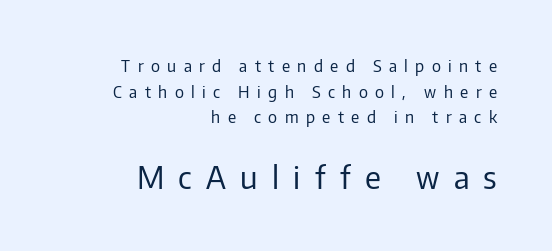
Notice how the passage keeps a crisp vertical edge on the right only. The type sits square on the baseline with zero lean. Grotesque or geometric, the face here clearly has no serifs. Top chunk: small. Bottom chunk: large. You could not count columns in this text — the font is proportionally spaced.
